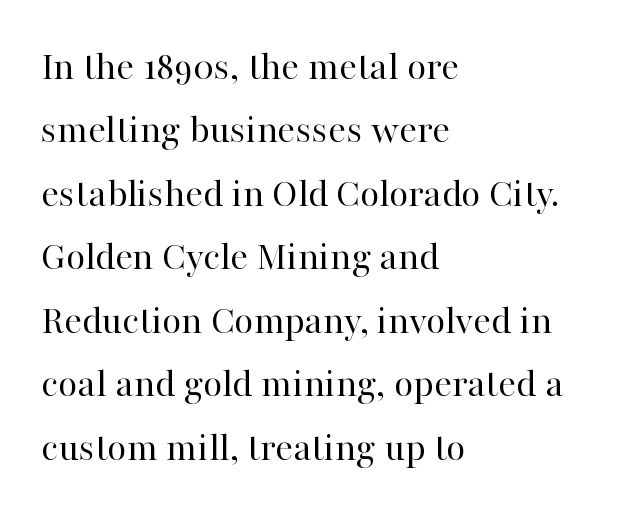
You could not count columns in this text — the font is proportionally spaced. The lettering holds an erect, upright posture throughout. Nobody touched the tracking dial on this one. The strip under each line holds only bare page. Normally led — the rows are evenly, conventionally spaced.
